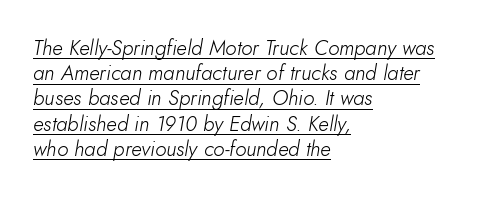
The image shows 21 px text type, italic (leaning right); set left-aligned, line spacing 1.2x, normal letter spacing, underlined.
